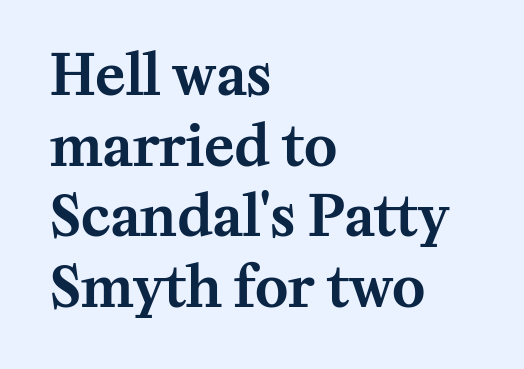
The image shows 56 px serif type, upright; set left-aligned, normal line spacing (1.26x), normal letter spacing, not underlined; medium stroke contrast and a medium x-height.
